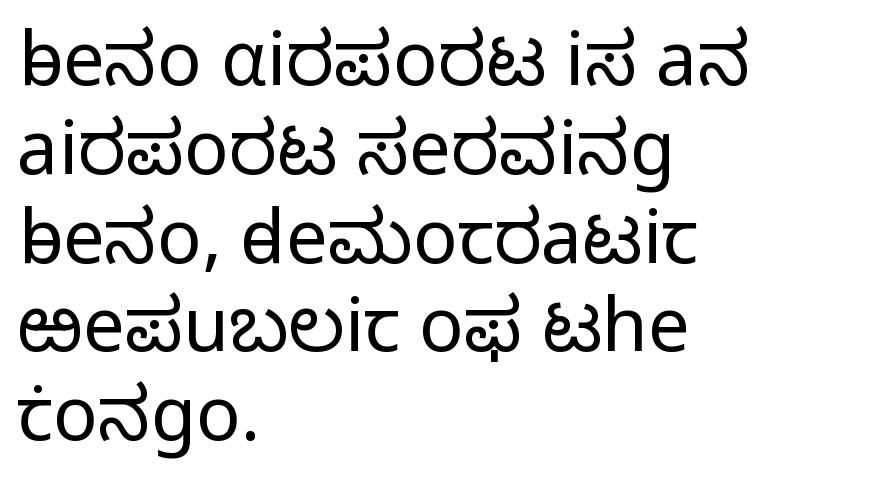
{"serif": "no", "italic": "no", "bold": "no", "weight": "light", "width": "normal", "stroke_contrast": "low", "x_height": "medium", "monospaced": "no", "underline": "no", "align": "left", "line_spacing_ratio": 1.2, "letter_spacing": "normal", "letter_spacing_em": 0.0, "glyph_px": 74}
